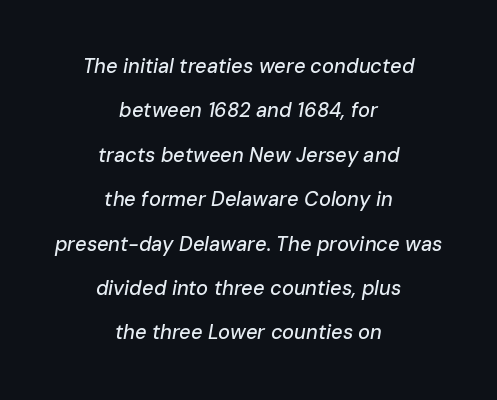
The image shows 20 px text type, italic (leaning right); set centered, loose line spacing (2.22x), normal letter spacing, not underlined.
